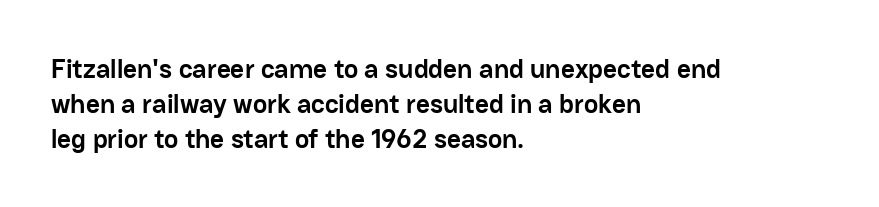
{"italic": "no", "bold": "yes", "underline": "no", "align": "left", "line_spacing": "normal", "line_spacing_ratio": 1.29, "letter_spacing": "normal", "letter_spacing_em": 0.0, "glyph_px": 27}
